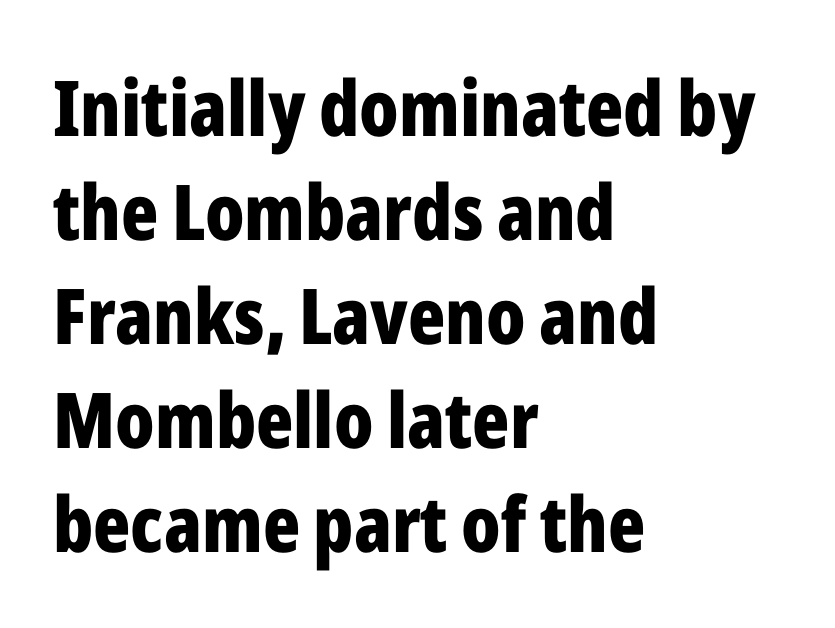
{"serif": "no", "italic": "no", "bold": "yes", "weight": "bold", "width": "condensed", "stroke_contrast": "low", "x_height": "medium", "monospaced": "no", "underline": "no", "align": "left", "line_spacing": "normal", "line_spacing_ratio": 1.35, "letter_spacing": "normal", "letter_spacing_em": 0.0, "glyph_px": 77}
